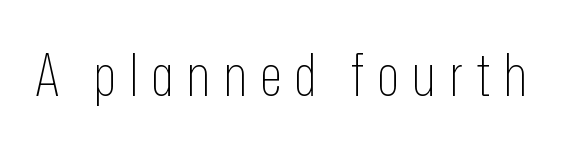
{"serif": "no", "italic": "no", "bold": "no", "weight": "thin", "width": "condensed", "stroke_contrast": "low", "x_height": "medium", "monospaced": "no", "underline": "no", "letter_spacing": "wide", "letter_spacing_em": 0.22, "glyph_px": 59}
